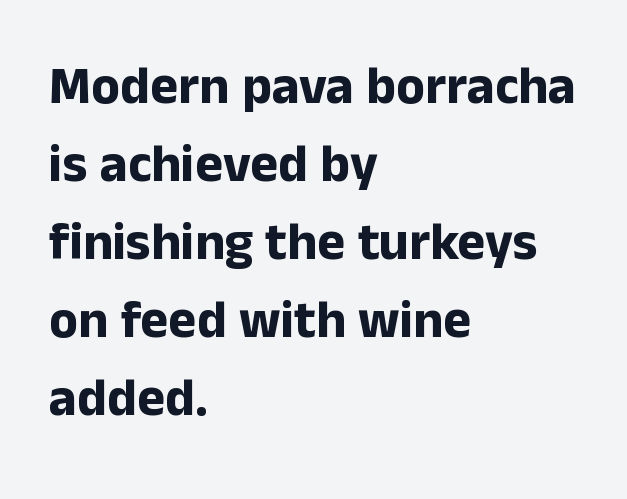
Q: Is the text bold? A: Yes.
Q: Is the text italic (slanted)? A: No, it is upright.
Q: Is the typeface a serif or a sans-serif typeface? A: Sans-serif.
Q: Is the text underlined? A: No.
Q: How is the paragraph aligned? A: Left-aligned.
Q: Is the spacing between letters normal or unusually wide? A: Normal.
Q: Is the spacing between lines tight, normal or loose? A: Normal.
Q: Width (condensed, normal, or wide)? A: Normal.
Q: Stroke contrast? A: Low.
Q: x-height? A: Medium.
Q: Monospaced? A: No.
